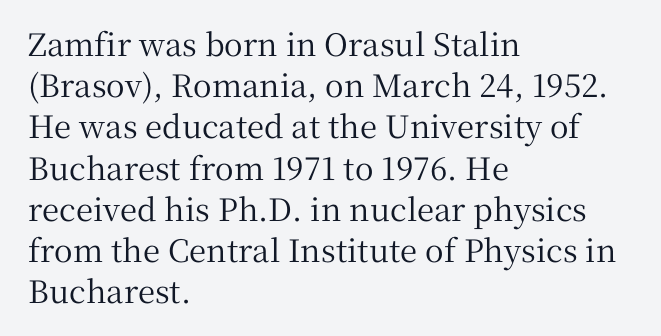
Standard letterfit; no display-style spreading of the glyphs. Where is the straight margin? On the left. Bare-footed words on every line. Italic? Not at all — the glyphs are vertical.
